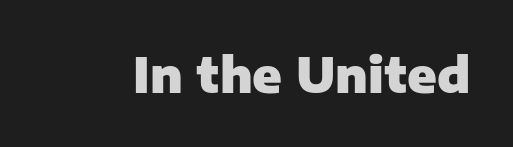
Notice how thick the strokes are: this is what a full bold looks like. The letters stand straight up with perfectly vertical stems. These lines are rendered in a variable-pitch font. Nobody drew a line under any word here. Nothing sits at the stroke ends, so this counts as sans-serif.
